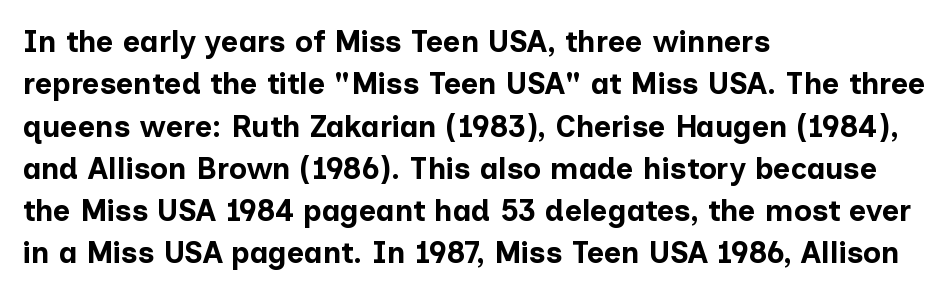
{"serif": "no", "italic": "no", "bold": "yes", "weight": "bold", "width": "normal", "stroke_contrast": "low", "x_height": "medium", "monospaced": "no", "underline": "no", "align": "left", "line_spacing": "normal", "line_spacing_ratio": 1.41, "letter_spacing": "normal", "letter_spacing_em": 0.0, "glyph_px": 30}
